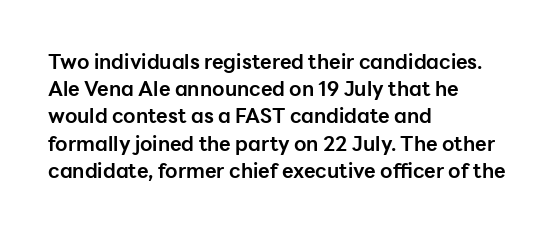
Vertical strokes here are truly vertical. Line spacing here is normal. The rendering anchors every line to the left-hand side. Short note: letters normally spaced. Has an underline been added? It has not. The sample has been set heavy, in full bold.
